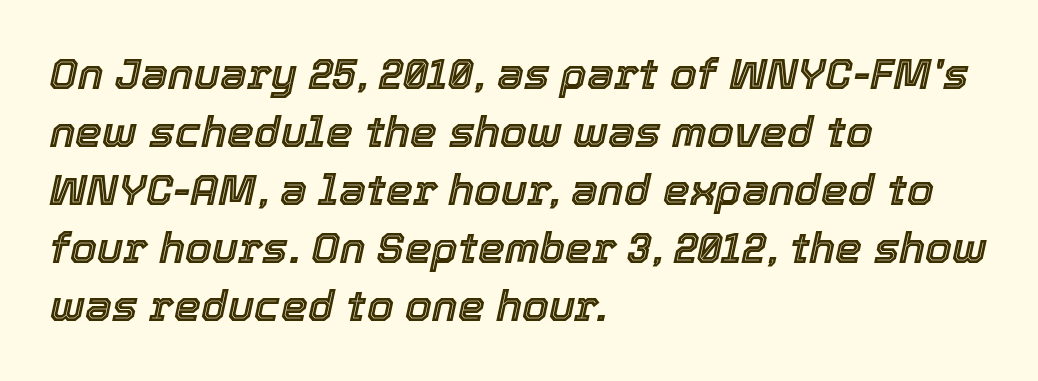
Reading down the block, your eye returns to a fixed left position each line. Note the varied advance widths — an 'i' is clearly narrower than an 'm'. Is the type slanted? Yes — the strokes lean at a clear angle. One glance says typical: line gaps are just what's usual. Students, note that the glyphs here touch the page at normal intervals.
